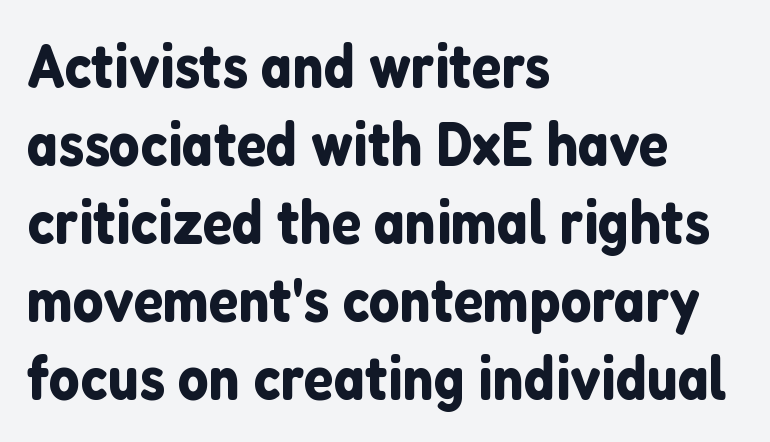
Q: Is the text italic (slanted)? A: No, it is upright.
Q: Is the typeface a serif or a sans-serif typeface? A: Sans-serif.
Q: Is the text underlined? A: No.
Q: How is the paragraph aligned? A: Left-aligned.
Q: Is the spacing between letters normal or unusually wide? A: Normal.
Q: Is the spacing between lines tight, normal or loose? A: Normal.
Q: Width (condensed, normal, or wide)? A: Normal.
Q: Stroke contrast? A: Low.
Q: x-height? A: Medium.
Q: Monospaced? A: No.
